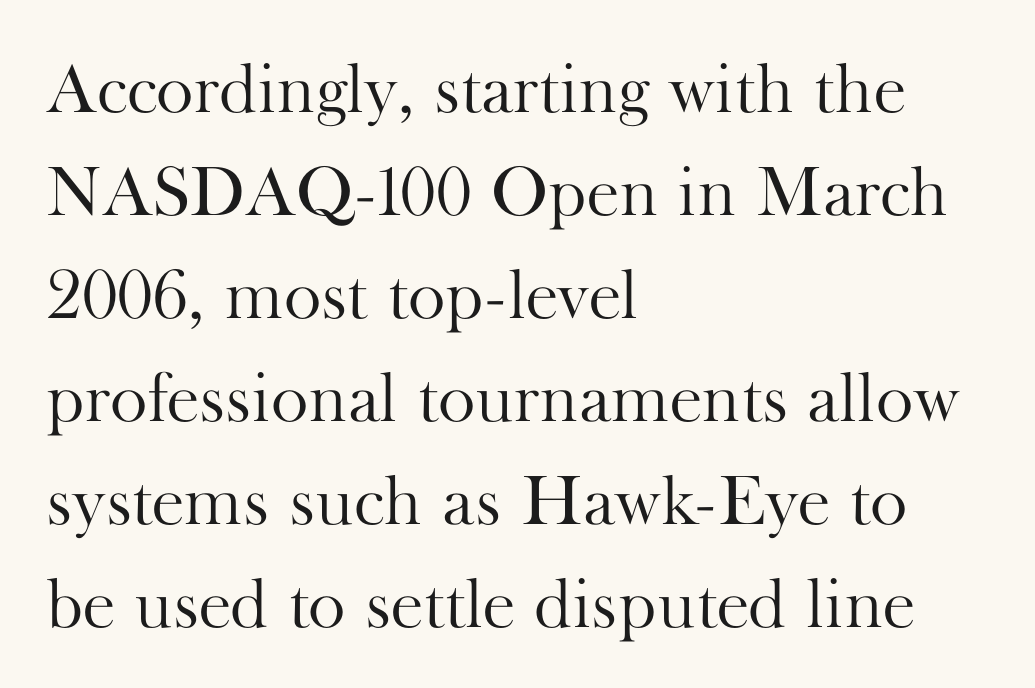
Short and long lines alike share a common starting point at left. Stems and bowls with no extra thickness — not bold. Note the varied advance widths — an 'i' is clearly narrower than an 'm'. Type without underlining. Typographically, this falls in the serif category. Designer's note — italics off, roman on.
